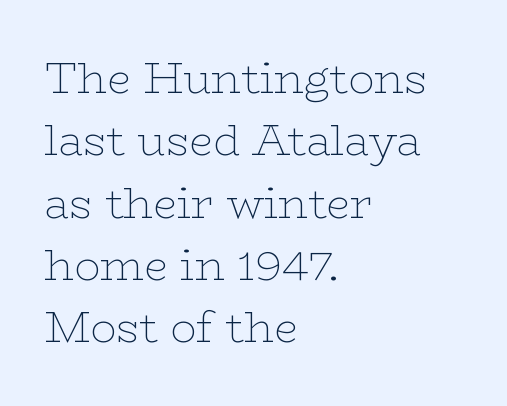
{"serif": "yes", "italic": "no", "bold": "no", "weight": "thin", "width": "wide", "stroke_contrast": "low", "x_height": "medium", "monospaced": "no", "underline": "no", "align": "left", "line_spacing": "normal", "line_spacing_ratio": 1.45, "letter_spacing": "normal", "letter_spacing_em": 0.0, "glyph_px": 43}
